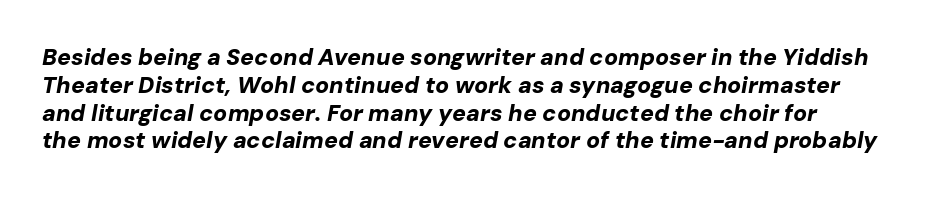
Q: Is the text bold? A: Yes.
Q: Is the text italic (slanted)? A: Yes, it leans right by about 10 degrees.
Q: Is the text underlined? A: No.
Q: Is the spacing between letters normal or unusually wide? A: Normal.
